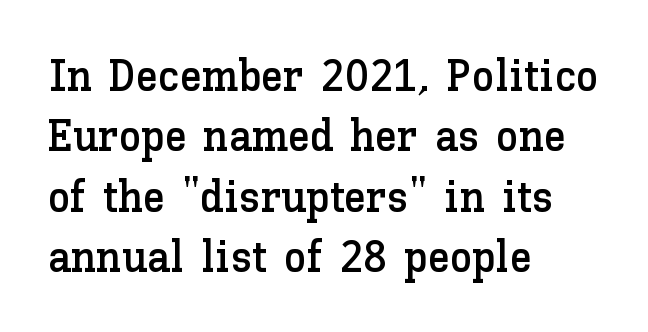
What stands out about the letter spacing? Nothing — it is the standard amount. The ragged edge is on the right, which tells us the setting is flush left. Italic: no, the glyphs are upright roman. Check under the words: just untouched page. Line spacing here is normal. Note the varied advance widths — an 'i' is clearly narrower than an 'm'.
